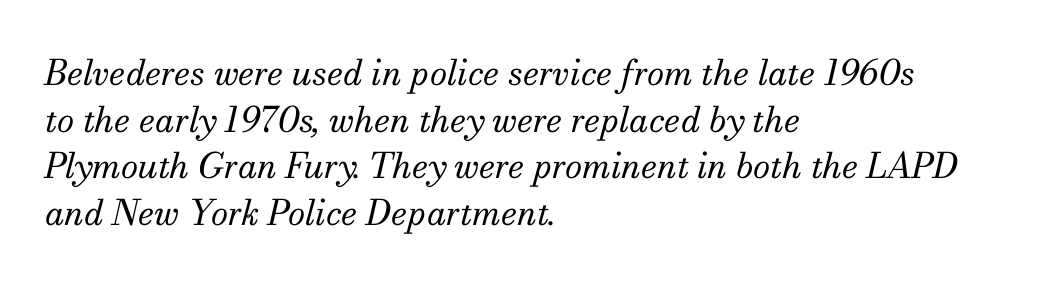
The image shows 35 px regular-weight serif type, italic (leaning right); set left-aligned, normal line spacing (1.33x), normal letter spacing, not underlined; medium stroke contrast and a small x-height.
